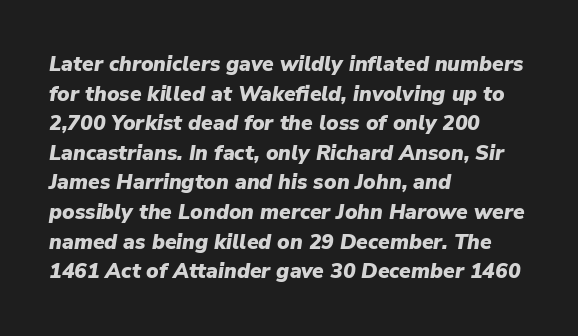
The image shows 21 px bold type, italic (leaning right); set left-aligned, normal line spacing (1.41x), normal letter spacing, not underlined.
